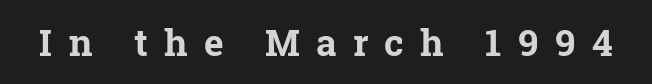
Q: Is the text bold? A: Yes.
Q: Is the text italic (slanted)? A: No, it is upright.
Q: Is the typeface a serif or a sans-serif typeface? A: Serif.
Q: Is the text underlined? A: No.
Q: Is the spacing between letters normal or unusually wide? A: Unusually wide.
Q: Width (condensed, normal, or wide)? A: Normal.
Q: Stroke contrast? A: Low.
Q: x-height? A: Medium.
Q: Monospaced? A: No.
